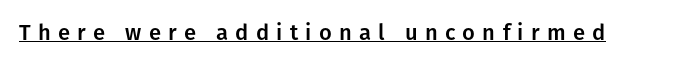
These characters rest on top of a visible drawn line. This sample uses an upright cut, with every glyph sitting square on the baseline. Short note: letters widely spaced.
